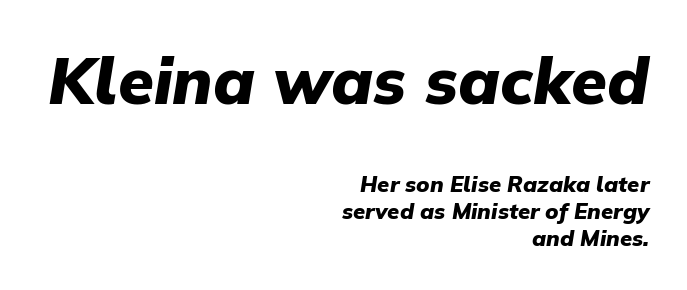
{"italic": "yes", "lean": "right", "slant_degrees": 9, "bold": "yes", "weight": "heavy", "width": "normal", "stroke_contrast": "low", "x_height": "medium", "monospaced": "no", "underline": "no", "align": "right", "line_spacing_ratio": 1.22, "letter_spacing": "normal", "letter_spacing_em": 0.0, "larger_block": "first", "size_ratio": 2.95, "glyph_px": 65}
